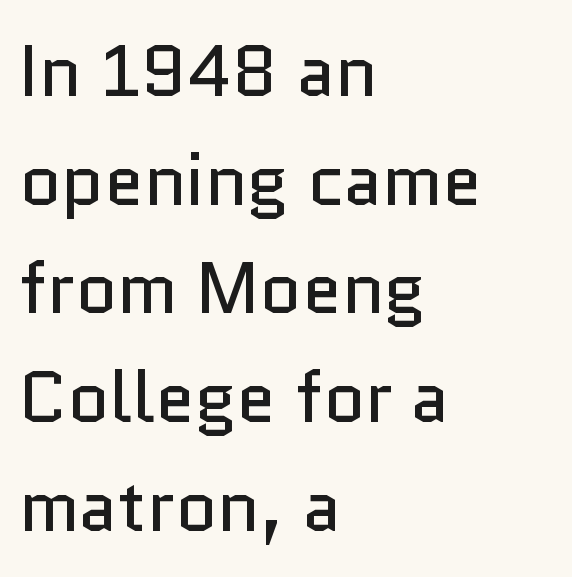
The image shows 72 px regular-weight sans-serif type, upright; set left-aligned, normal line spacing (1.51x), normal letter spacing, not underlined; low stroke contrast and a medium x-height.
